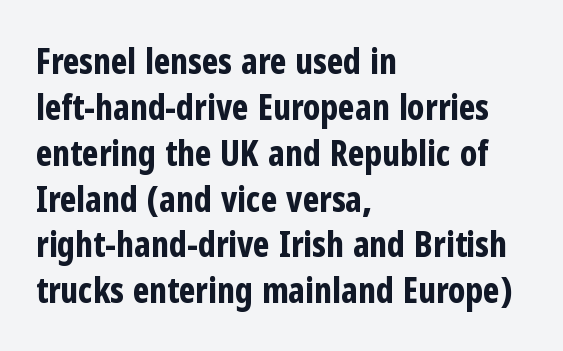
Tracking value appears to be zero — textbook default spacing. The lines in this sample share a left origin and differ only in where they stop. Its strokes are broad and dark, the hallmark of bold type. Here the designer chose a conventional face with non-uniform glyph widths.
